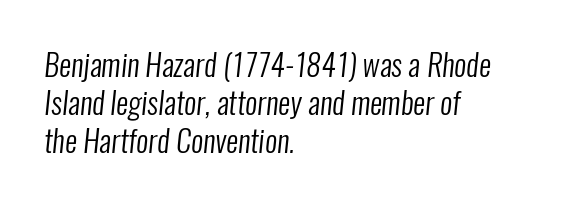
Q: Is the text bold? A: No.
Q: Is the typeface a serif or a sans-serif typeface? A: Sans-serif.
Q: Is the text underlined? A: No.
Q: How is the paragraph aligned? A: Left-aligned.
Q: Is the spacing between letters normal or unusually wide? A: Normal.
Q: Is the spacing between lines tight, normal or loose? A: Normal.
Q: Width (condensed, normal, or wide)? A: Condensed.
Q: Stroke contrast? A: Low.
Q: x-height? A: Medium.
Q: Monospaced? A: No.
